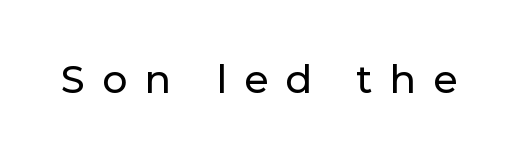
This is the regular roman posture of the typeface. The line texture is sparse and dotted thanks to wide tracking. Serif or sans? Sans — the stroke terminals are bare. This sample has the flowing, uneven cadence of proportional lettering.
